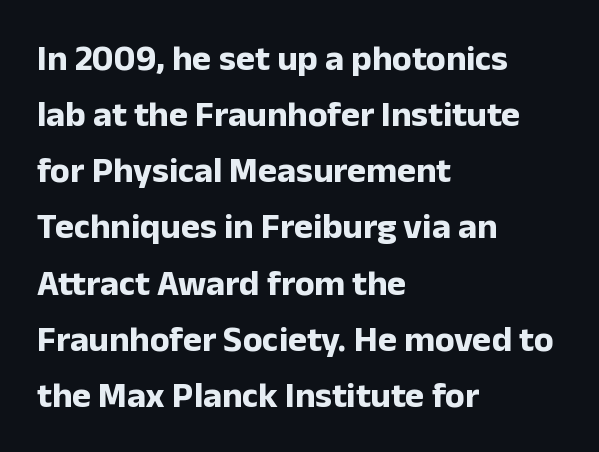
The image shows 36 px bold sans-serif type, upright; set left-aligned, normal line spacing (1.56x), normal letter spacing, not underlined; low stroke contrast and a medium x-height.
